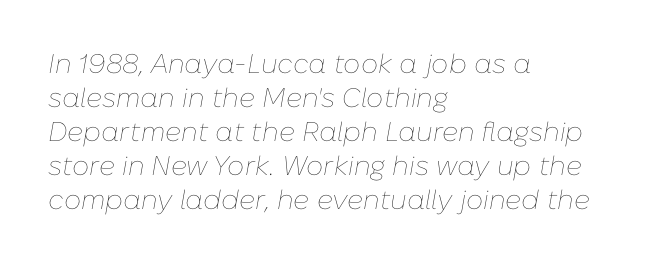
{"italic": "yes", "lean": "right", "slant_degrees": 10, "bold": "no", "underline": "no", "align": "left", "line_spacing": "normal", "line_spacing_ratio": 1.26, "letter_spacing": "normal", "letter_spacing_em": 0.0, "glyph_px": 27}
